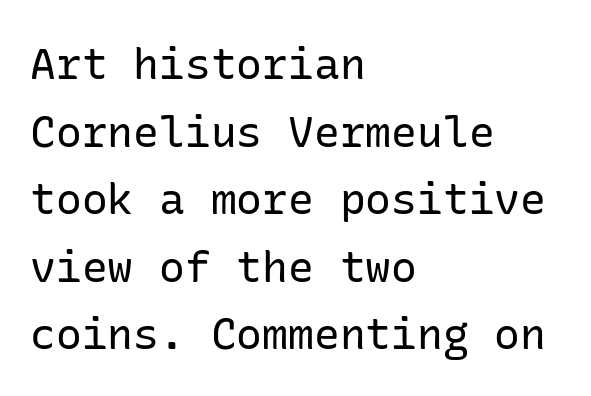
The image shows 43 px regular-weight sans-serif type, upright; set left-aligned, normal line spacing (1.57x), normal letter spacing, not underlined; low stroke contrast and a medium x-height.
